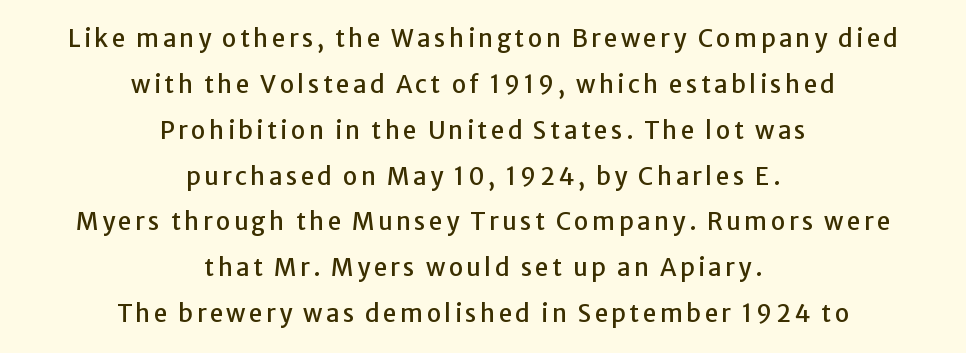
The image shows 24 px text type, upright; set centered, loose line spacing (1.91x), not underlined.
